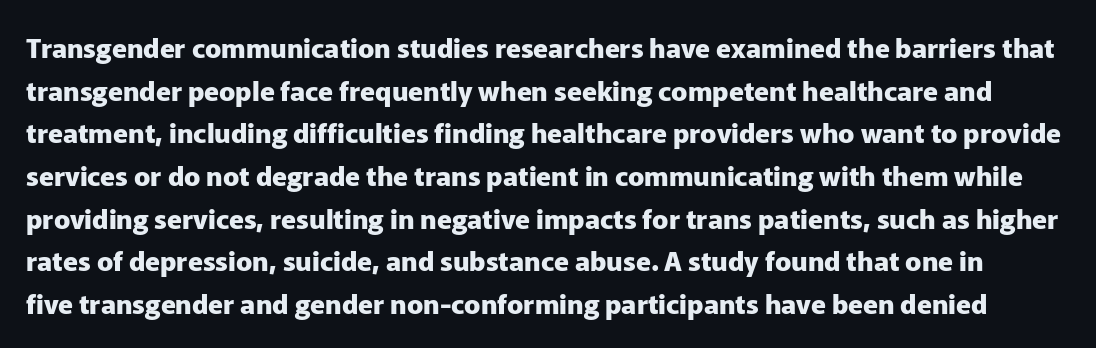
The image shows 27 px bold type, upright; set normal line spacing (1.58x), normal letter spacing, not underlined.
